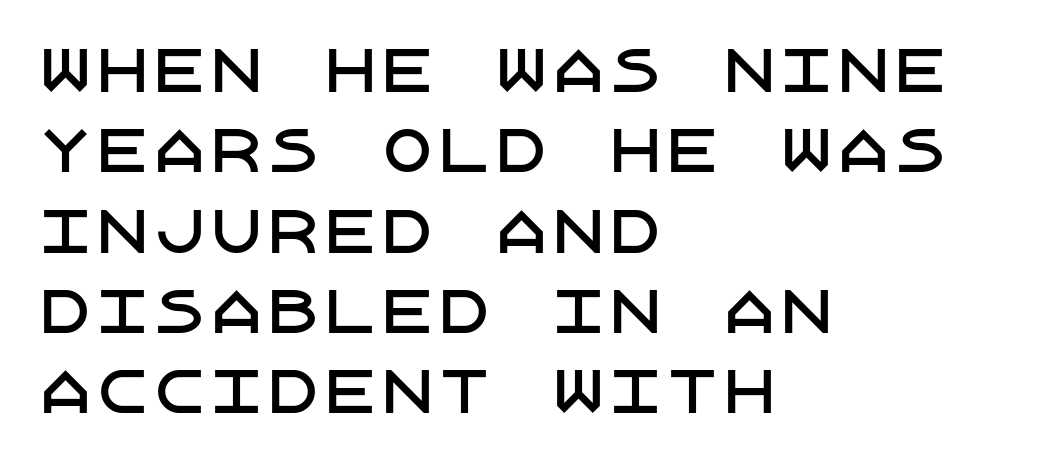
{"serif": "no", "italic": "no", "width": "normal", "stroke_contrast": "low", "x_height": "large", "underline": "no", "align": "left", "line_spacing": "normal", "line_spacing_ratio": 1.41, "letter_spacing": "normal", "letter_spacing_em": 0.0, "glyph_px": 57}
